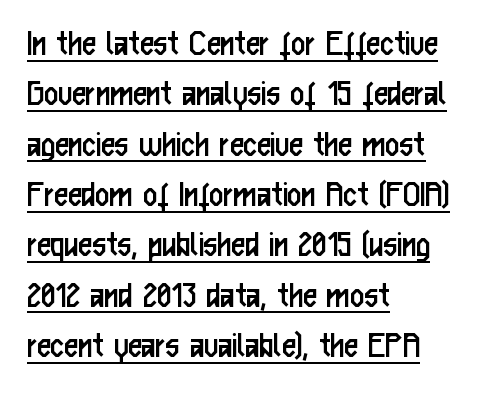
Note: no serifs on the glyphs. Left-aligned paragraph, ragged on the right. Nobody touched the tracking dial on this one. Each new line begins a customary step beneath the previous one. Compared with a typical body face, this is equally light or lighter still.
